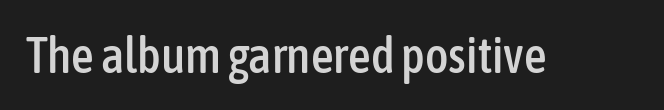
The image shows 50 px condensed sans-serif type, upright; set normal letter spacing, not underlined; low stroke contrast and a medium x-height.
